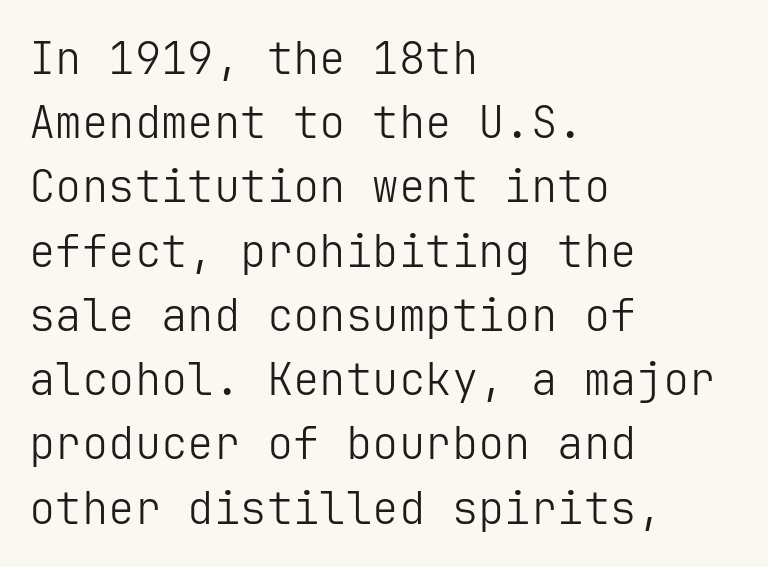
The image shows 44 px light sans-serif type, upright; set left-aligned, normal line spacing (1.46x), normal letter spacing, not underlined; low stroke contrast and a medium x-height.
